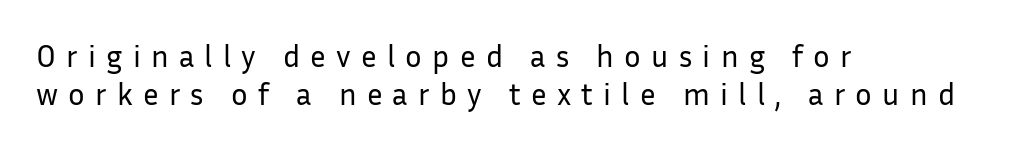
The image shows 31 px regular-weight sans-serif type, upright; set left-aligned, line spacing 1.21x, unusually wide letter spacing (+0.33 em), not underlined; low stroke contrast and a medium x-height.
